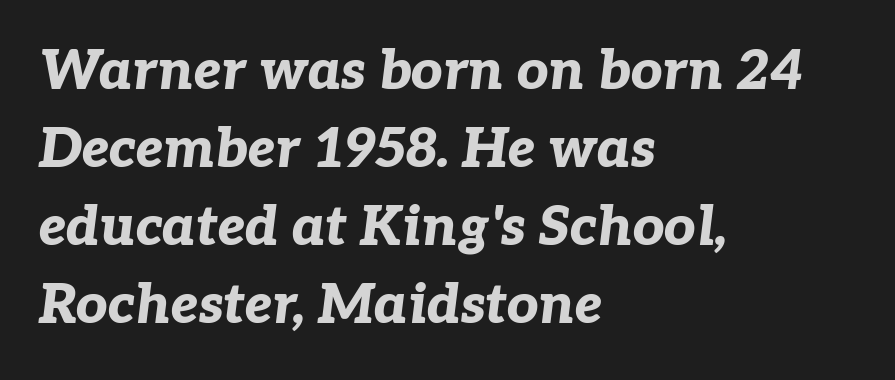
The image shows 55 px bold type, italic (leaning right); set left-aligned, normal line spacing (1.42x), normal letter spacing, not underlined; low stroke contrast and a medium x-height.
